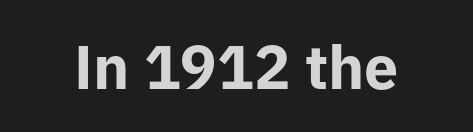
Q: Is the text bold? A: Yes.
Q: Is the text italic (slanted)? A: No, it is upright.
Q: Is the typeface a serif or a sans-serif typeface? A: Sans-serif.
Q: Is the text underlined? A: No.
Q: Is the spacing between letters normal or unusually wide? A: Normal.
Q: Width (condensed, normal, or wide)? A: Normal.
Q: Stroke contrast? A: Low.
Q: x-height? A: Medium.
Q: Monospaced? A: No.
